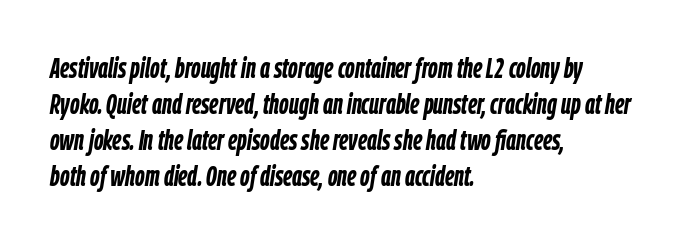
{"italic": "yes", "lean": "right", "slant_degrees": 9, "bold": "yes", "weight": "semibold", "width": "condensed", "stroke_contrast": "low", "x_height": "medium", "monospaced": "no", "underline": "no", "align": "left", "line_spacing": "normal", "line_spacing_ratio": 1.28, "letter_spacing": "normal", "letter_spacing_em": 0.0, "glyph_px": 28}
